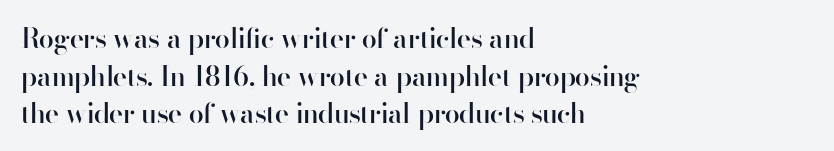
Q: Is the text bold? A: Semi-bold.
Q: Is the text italic (slanted)? A: No, it is upright.
Q: Is the text underlined? A: No.
Q: How is the paragraph aligned? A: Left-aligned.
Q: Is the spacing between letters normal or unusually wide? A: Normal.
Q: Is the spacing between lines tight, normal or loose? A: Normal.
